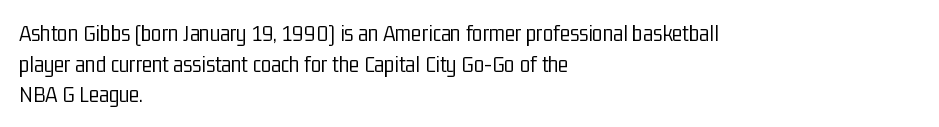
The image shows 24 px text type, upright; set left-aligned, normal line spacing (1.28x), normal letter spacing, not underlined.
